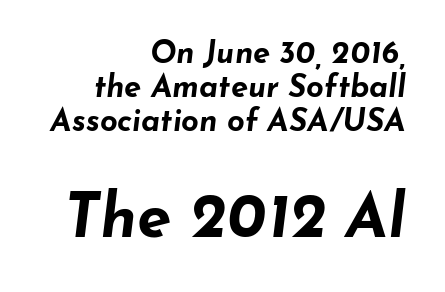
{"italic": "yes", "lean": "right", "slant_degrees": 7, "bold": "yes", "weight": "bold", "width": "wide", "stroke_contrast": "low", "x_height": "small", "monospaced": "no", "underline": "no", "align": "right", "line_spacing": "tight", "line_spacing_ratio": 1.09, "letter_spacing": "normal", "letter_spacing_em": 0.0, "larger_block": "second", "size_ratio": 2.0, "glyph_px": 62}
